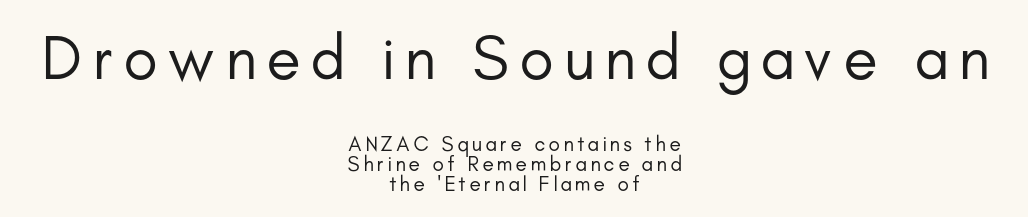
Q: Is the text bold? A: No.
Q: Is the text italic (slanted)? A: No, it is upright.
Q: Is the typeface a serif or a sans-serif typeface? A: Sans-serif.
Q: Is the text underlined? A: No.
Q: How is the paragraph aligned? A: Centered.
Q: Is the spacing between lines tight, normal or loose? A: Tight.
Q: Which block of text is set in a larger size, the first (top) or the second (bottom)? A: The first (top) one.
Q: Width (condensed, normal, or wide)? A: Normal.
Q: Stroke contrast? A: Low.
Q: x-height? A: Small.
Q: Monospaced? A: No.
